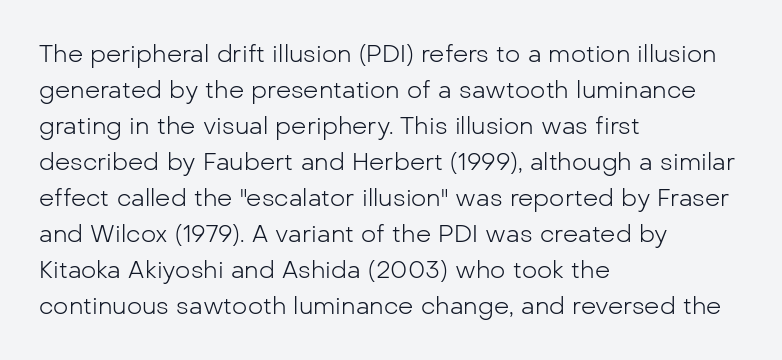
{"italic": "no", "bold": "no", "underline": "no", "align": "left", "line_spacing": "normal", "line_spacing_ratio": 1.5, "letter_spacing": "normal", "letter_spacing_em": 0.0, "glyph_px": 24}
